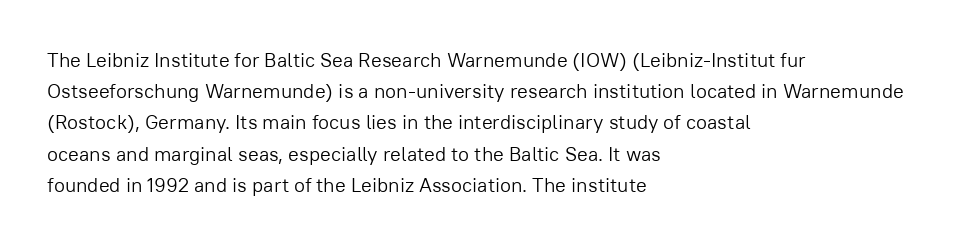
{"italic": "no", "bold": "no", "underline": "no", "align": "left", "line_spacing": "normal", "line_spacing_ratio": 1.56, "letter_spacing": "normal", "letter_spacing_em": 0.0, "glyph_px": 20}
